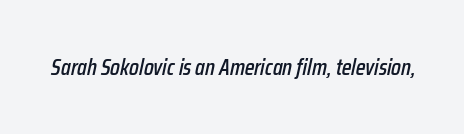
{"italic": "yes", "lean": "right", "slant_degrees": 12, "underline": "no", "letter_spacing": "normal", "letter_spacing_em": 0.0, "glyph_px": 23}
